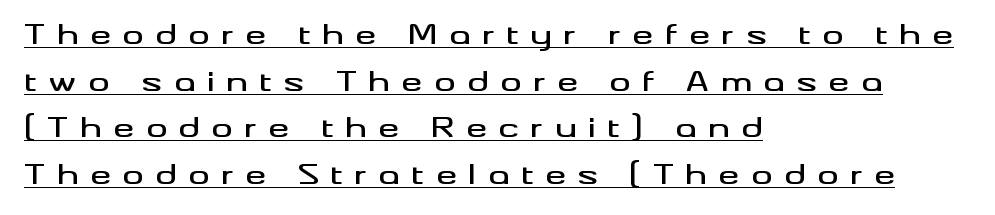
Q: Is the text italic (slanted)? A: No, it is upright.
Q: Is the text underlined? A: Yes.
Q: How is the paragraph aligned? A: Left-aligned.
Q: Is the spacing between letters normal or unusually wide? A: Unusually wide.
